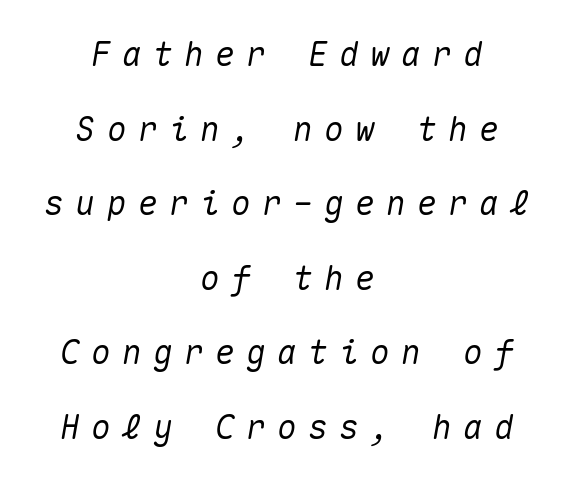
The image shows 33 px text type, italic (leaning right), monospaced; set centered, loose line spacing (2.26x), unusually wide letter spacing (+0.34 em), not underlined; medium stroke contrast and a medium x-height.
